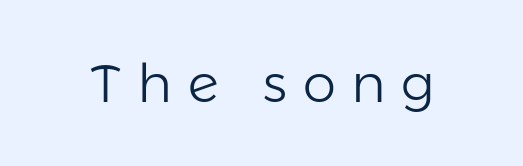
{"serif": "no", "italic": "no", "bold": "no", "weight": "light", "width": "normal", "stroke_contrast": "low", "x_height": "medium", "monospaced": "no", "underline": "no", "letter_spacing": "wide", "letter_spacing_em": 0.29, "glyph_px": 53}
